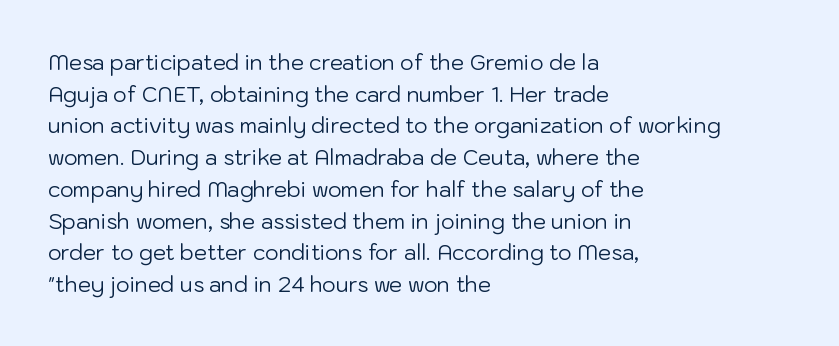
The image shows 21 px text type, upright; set left-aligned, normal line spacing (1.51x), normal letter spacing, not underlined.
